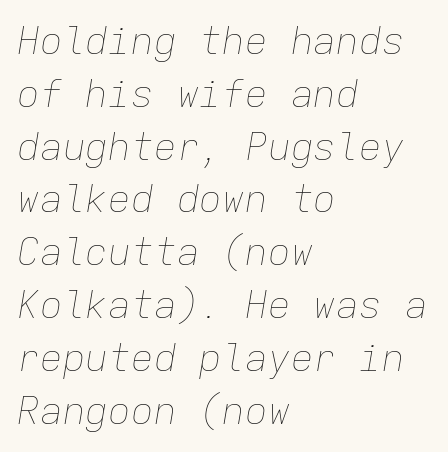
Q: Is the text bold? A: No.
Q: Is the text italic (slanted)? A: Yes, it leans right by about 9 degrees.
Q: Is the text underlined? A: No.
Q: How is the paragraph aligned? A: Left-aligned.
Q: Is the spacing between letters normal or unusually wide? A: Normal.
Q: Is the spacing between lines tight, normal or loose? A: Normal.
Q: Width (condensed, normal, or wide)? A: Normal.
Q: Stroke contrast? A: Low.
Q: x-height? A: Medium.
Q: Monospaced? A: Yes.
